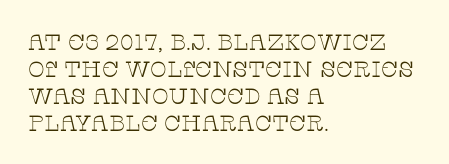
Honestly, the letter spacing is just normal — you wouldn't notice it. A student would call this left alignment; a typographer would say flush left, rag right. The font sits on the lighter half of the weight spectrum, regular included. Just letters on the line, the space beneath them empty.
